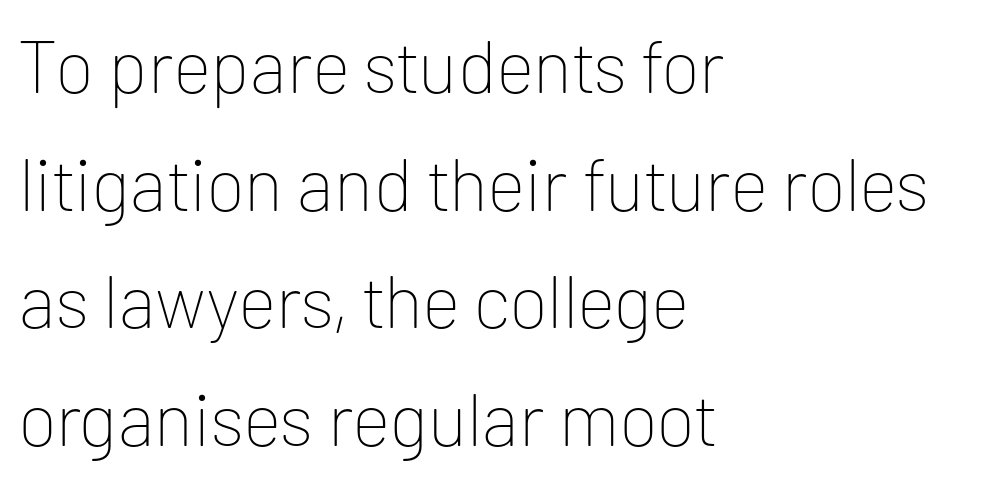
{"serif": "no", "italic": "no", "bold": "no", "weight": "thin", "width": "normal", "stroke_contrast": "low", "x_height": "medium", "monospaced": "no", "underline": "no", "align": "left", "line_spacing": "normal", "line_spacing_ratio": 1.59, "letter_spacing": "normal", "letter_spacing_em": 0.0, "glyph_px": 74}
